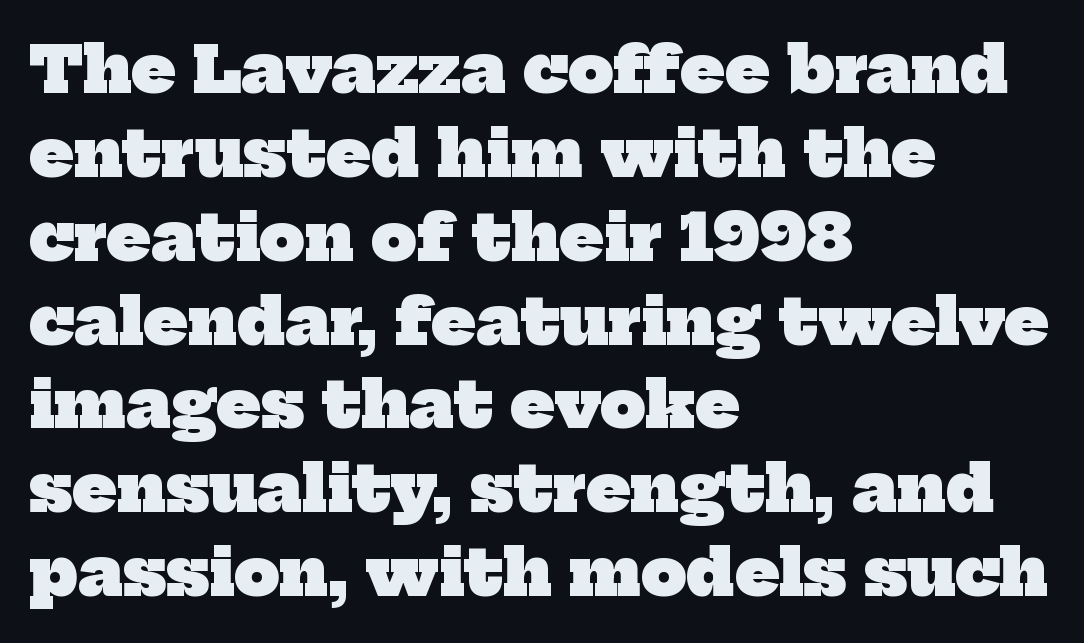
Q: Is the text bold? A: Yes.
Q: Is the typeface a serif or a sans-serif typeface? A: Serif.
Q: Is the text underlined? A: No.
Q: How is the paragraph aligned? A: Left-aligned.
Q: Is the spacing between letters normal or unusually wide? A: Normal.
Q: Is the spacing between lines tight, normal or loose? A: Normal.
Q: Width (condensed, normal, or wide)? A: Normal.
Q: Stroke contrast? A: Low.
Q: x-height? A: Medium.
Q: Monospaced? A: No.
